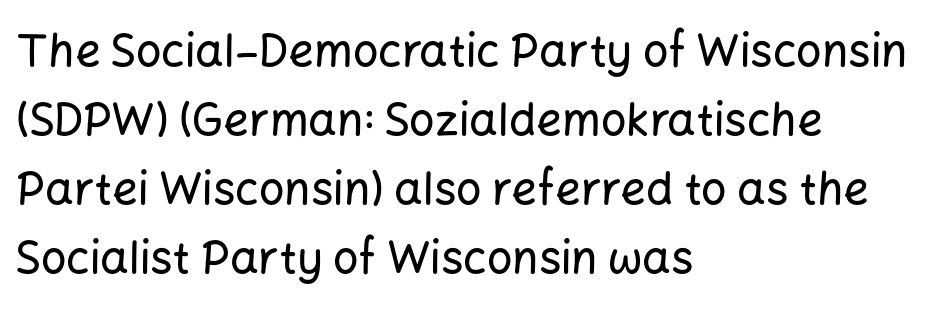
Q: Is the text italic (slanted)? A: No, it is upright.
Q: Is the typeface a serif or a sans-serif typeface? A: Sans-serif.
Q: Is the text underlined? A: No.
Q: How is the paragraph aligned? A: Left-aligned.
Q: Is the spacing between letters normal or unusually wide? A: Normal.
Q: Is the spacing between lines tight, normal or loose? A: Normal.
Q: Width (condensed, normal, or wide)? A: Normal.
Q: Stroke contrast? A: Low.
Q: x-height? A: Medium.
Q: Monospaced? A: No.
